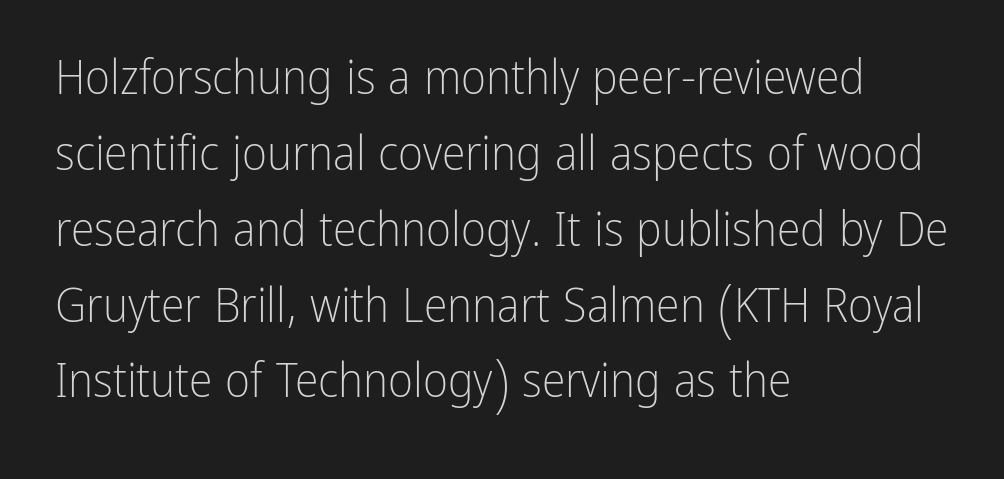
Q: Is the text bold? A: No.
Q: Is the text italic (slanted)? A: No, it is upright.
Q: Is the typeface a serif or a sans-serif typeface? A: Sans-serif.
Q: Is the text underlined? A: No.
Q: How is the paragraph aligned? A: Left-aligned.
Q: Is the spacing between letters normal or unusually wide? A: Normal.
Q: Is the spacing between lines tight, normal or loose? A: Normal.
Q: Width (condensed, normal, or wide)? A: Condensed.
Q: Stroke contrast? A: Low.
Q: x-height? A: Medium.
Q: Monospaced? A: No.
